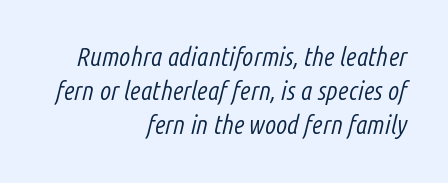
The image shows 26 px text type, italic (leaning right); set right-aligned, normal line spacing (1.31x), normal letter spacing, not underlined.
